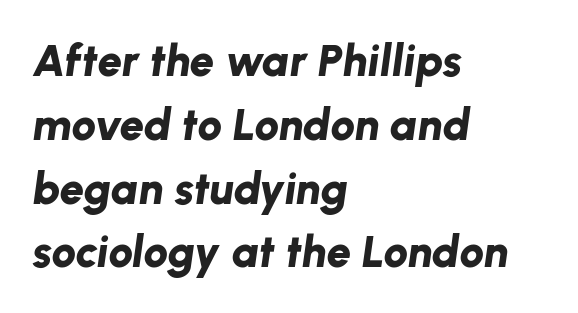
{"italic": "yes", "lean": "right", "slant_degrees": 8, "bold": "yes", "weight": "bold", "width": "normal", "stroke_contrast": "low", "x_height": "medium", "monospaced": "no", "underline": "no", "align": "left", "line_spacing": "normal", "line_spacing_ratio": 1.45, "letter_spacing": "normal", "letter_spacing_em": 0.0, "glyph_px": 44}
